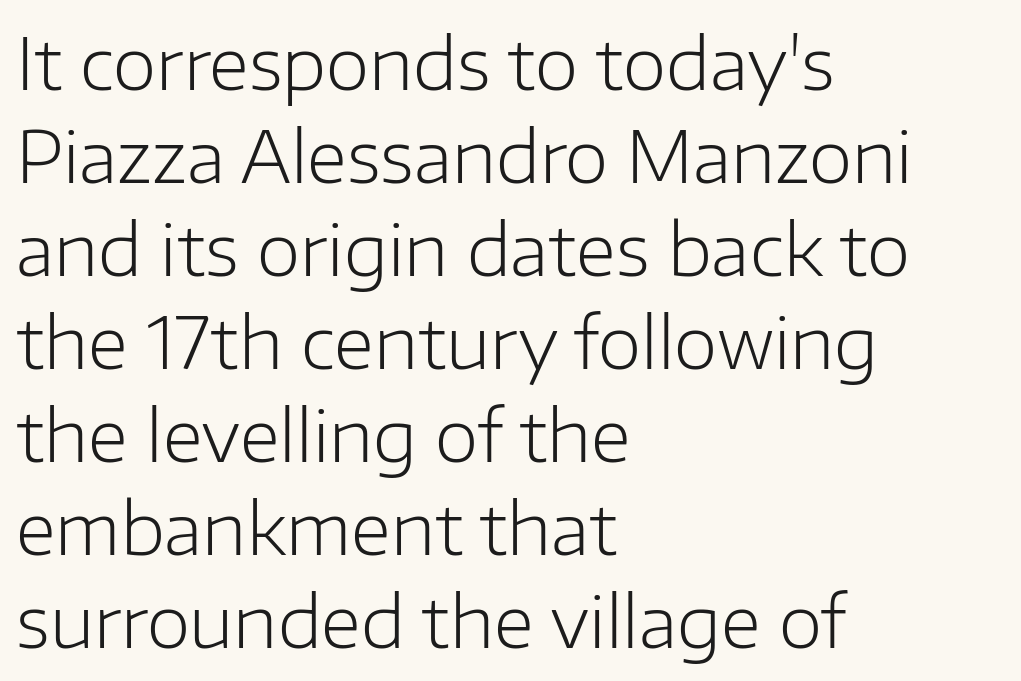
This is roman type, the default non-slanted kind. Words float on clear page, feet unadorned. Nothing heavy about these letters — not bold at all. Note the varied advance widths — an 'i' is clearly narrower than an 'm'. These lines are composed in type without serifs.
